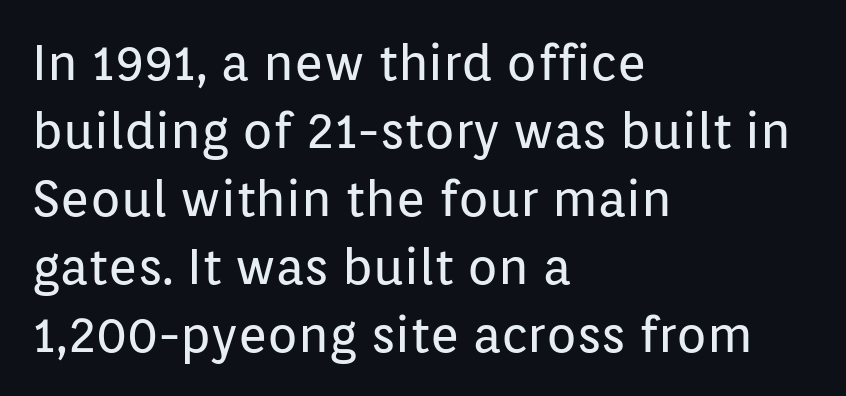
The image shows 50 px regular-weight sans-serif type, upright; set left-aligned, normal line spacing (1.36x), normal letter spacing, not underlined; low stroke contrast and a medium x-height.
